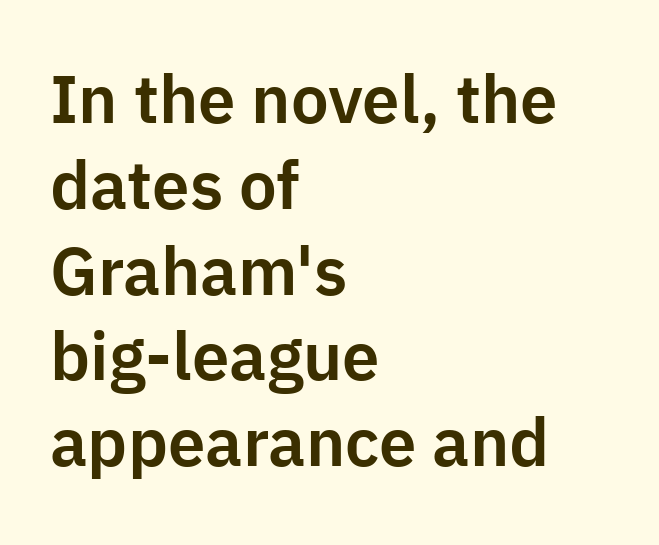
The image shows 67 px sans-serif type, upright; set left-aligned, normal line spacing (1.28x), normal letter spacing, not underlined; low stroke contrast and a medium x-height.
